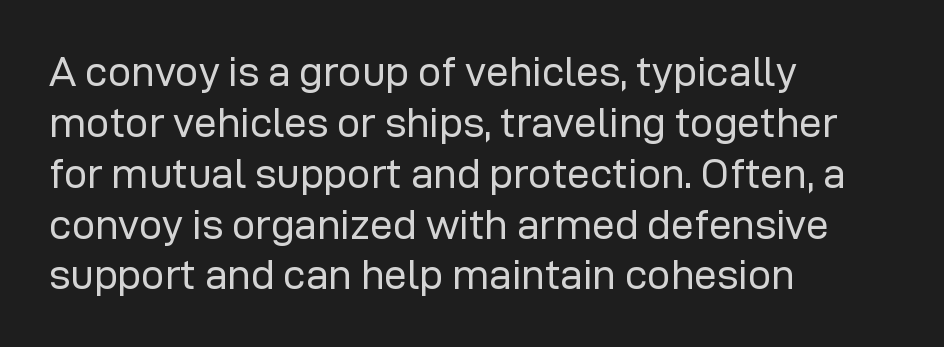
The paragraph has a hard left edge and a soft right edge. Caption: standard tracking, unaltered. Does the type have serifs? No, each stem ends abruptly. You could not count columns in this text — the font is proportionally spaced.
